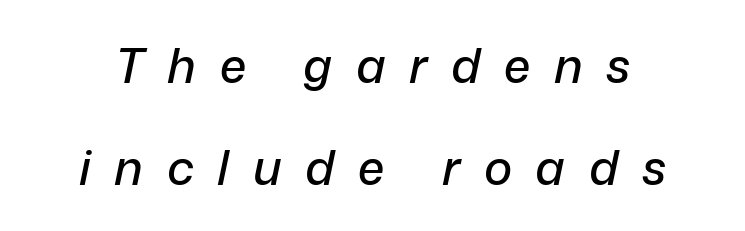
{"italic": "yes", "lean": "right", "slant_degrees": 12, "width": "normal", "stroke_contrast": "low", "x_height": "medium", "monospaced": "no", "underline": "no", "line_spacing": "loose", "line_spacing_ratio": 2.12, "letter_spacing": "wide", "letter_spacing_em": 0.49, "glyph_px": 48}
